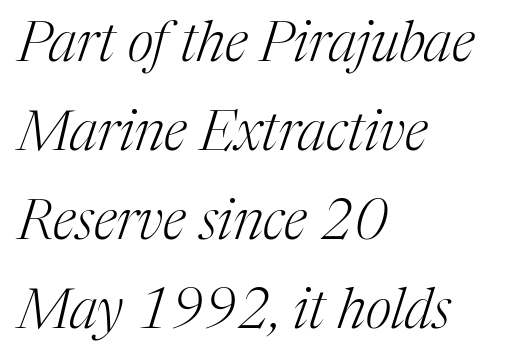
Honestly, there is no underline to notice here at all. Weight: not bold — regular or lighter. The passage shown is typeset with a serif family. Each new line begins a customary step beneath the previous one. Character widths vary here, with narrow letters taking less room than wide ones. This rendering uses left alignment, leaving the right contour irregular.
